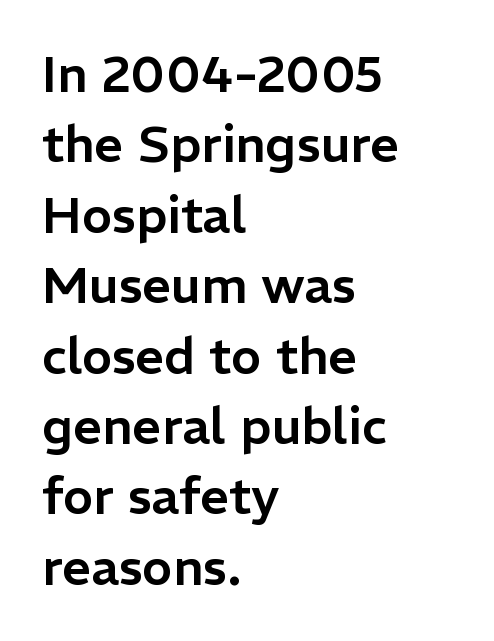
Q: Is the text italic (slanted)? A: No, it is upright.
Q: Is the typeface a serif or a sans-serif typeface? A: Sans-serif.
Q: Is the text underlined? A: No.
Q: How is the paragraph aligned? A: Left-aligned.
Q: Is the spacing between letters normal or unusually wide? A: Normal.
Q: Is the spacing between lines tight, normal or loose? A: Normal.
Q: Width (condensed, normal, or wide)? A: Normal.
Q: Stroke contrast? A: Low.
Q: x-height? A: Medium.
Q: Monospaced? A: No.
